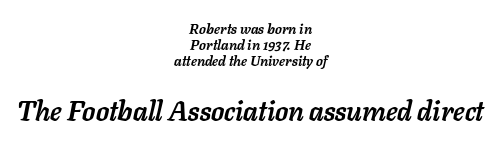
Q: Is the text bold? A: Yes.
Q: Is the text italic (slanted)? A: Yes, it leans right by about 11 degrees.
Q: Is the text underlined? A: No.
Q: How is the paragraph aligned? A: Centered.
Q: Is the spacing between letters normal or unusually wide? A: Normal.
Q: Is the spacing between lines tight, normal or loose? A: Tight.
Q: Which block of text is set in a larger size, the first (top) or the second (bottom)? A: The second (bottom) one.
